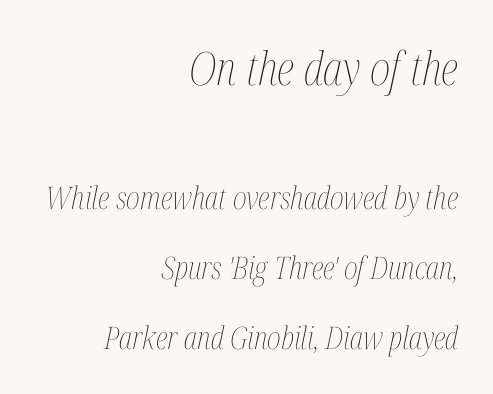
Q: Is the text bold? A: No.
Q: Is the text italic (slanted)? A: Yes, it leans right by about 12 degrees.
Q: Is the text underlined? A: No.
Q: How is the paragraph aligned? A: Right-aligned.
Q: Is the spacing between letters normal or unusually wide? A: Normal.
Q: Is the spacing between lines tight, normal or loose? A: Loose.
Q: Which block of text is set in a larger size, the first (top) or the second (bottom)? A: The first (top) one.
Q: Width (condensed, normal, or wide)? A: Condensed.
Q: Stroke contrast? A: Medium.
Q: x-height? A: Medium.
Q: Monospaced? A: No.
